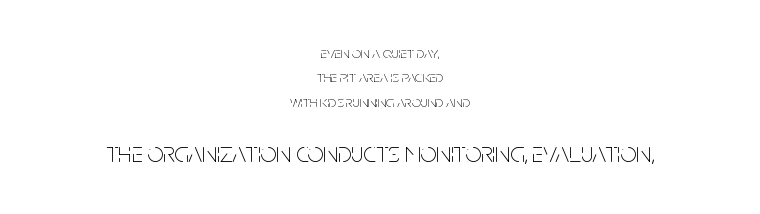
The text was rendered using a sans face with plain stroke endings. The type is set solid horizontally, with unmodified tracking. The string is rendered with underlining switched off. The cut favours lightness, reaching ordinary text weight at its darkest. Upright lettering throughout. These lines sit exactly where default settings would place them.
